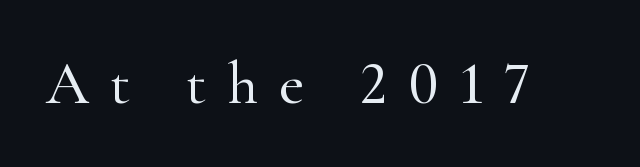
{"serif": "yes", "italic": "no", "width": "normal", "stroke_contrast": "high", "x_height": "small", "monospaced": "no", "underline": "no", "letter_spacing": "wide", "letter_spacing_em": 0.34, "glyph_px": 61}
